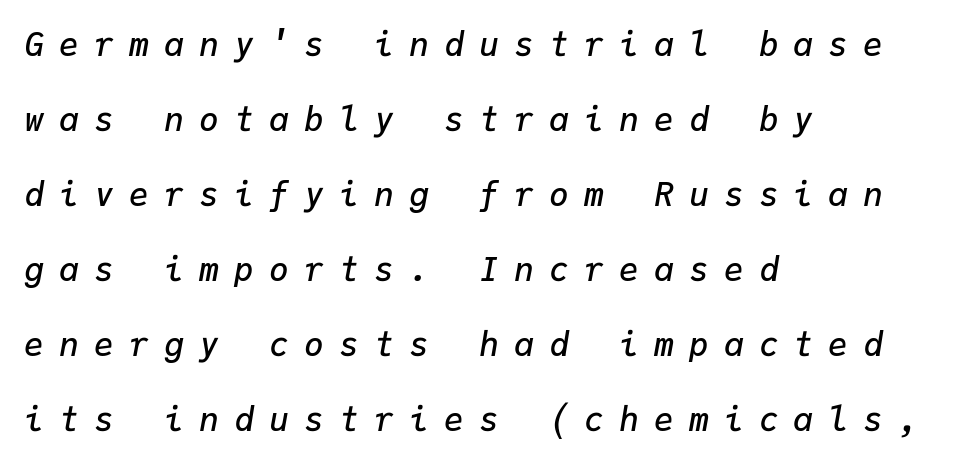
{"italic": "yes", "lean": "right", "slant_degrees": 9, "bold": "semi", "weight": "semibold", "width": "normal", "stroke_contrast": "low", "x_height": "medium", "monospaced": "yes", "underline": "no", "align": "left", "line_spacing": "loose", "line_spacing_ratio": 2.27, "letter_spacing": "wide", "letter_spacing_em": 0.46, "glyph_px": 33}
